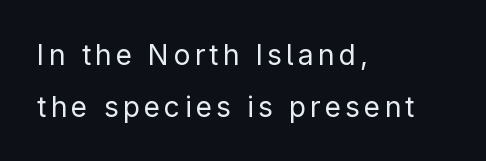
{"serif": "no", "italic": "no", "bold": "no", "weight": "regular", "width": "normal", "stroke_contrast": "low", "x_height": "medium", "monospaced": "no", "underline": "no", "align": "left", "line_spacing_ratio": 1.85, "glyph_px": 28}
